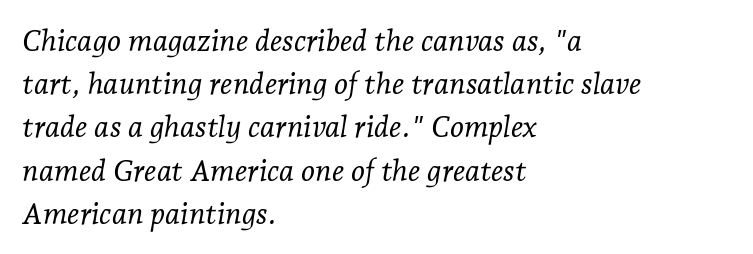
The image shows 30 px light serif type, italic (leaning right); set left-aligned, normal line spacing (1.44x), normal letter spacing, not underlined; low stroke contrast and a medium x-height.
